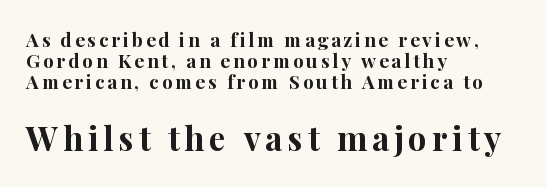
The image shows 33 px bold serif type, upright; set left-aligned, tight line spacing (1.1x), not underlined; the second (bottom) block is 1.74x larger; high stroke contrast and a medium x-height.
